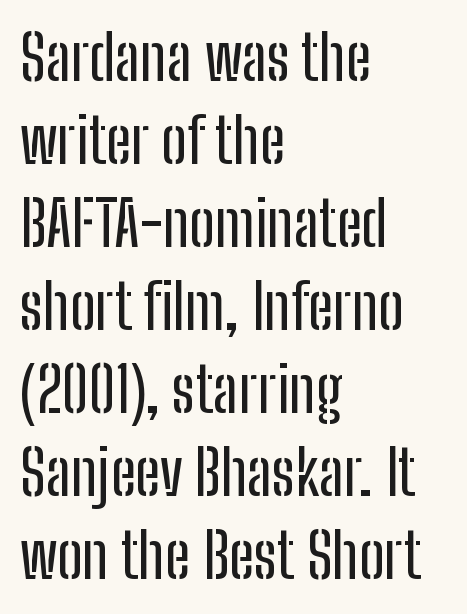
{"serif": "no", "italic": "no", "width": "condensed", "stroke_contrast": "low", "x_height": "medium", "monospaced": "no", "underline": "no", "align": "left", "line_spacing": "normal", "line_spacing_ratio": 1.34, "letter_spacing": "normal", "letter_spacing_em": 0.0, "glyph_px": 62}
